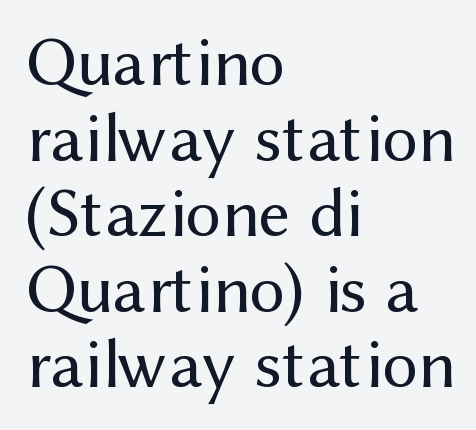
Q: Is the text bold? A: No.
Q: Is the text italic (slanted)? A: No, it is upright.
Q: Is the typeface a serif or a sans-serif typeface? A: Sans-serif.
Q: Is the text underlined? A: No.
Q: How is the paragraph aligned? A: Left-aligned.
Q: Is the spacing between letters normal or unusually wide? A: Normal.
Q: Is the spacing between lines tight, normal or loose? A: Tight.
Q: Width (condensed, normal, or wide)? A: Normal.
Q: Stroke contrast? A: Medium.
Q: x-height? A: Medium.
Q: Monospaced? A: No.
